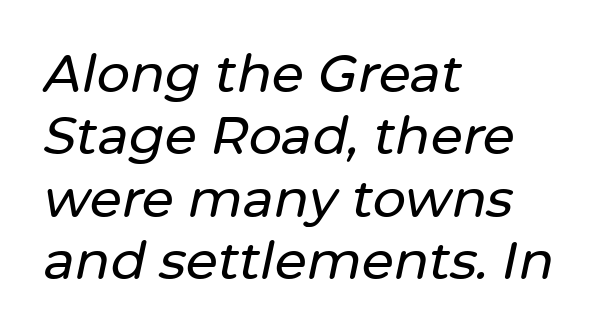
Q: Is the text italic (slanted)? A: Yes, it leans right by about 12 degrees.
Q: Is the text underlined? A: No.
Q: How is the paragraph aligned? A: Left-aligned.
Q: Is the spacing between letters normal or unusually wide? A: Normal.
Q: Width (condensed, normal, or wide)? A: Normal.
Q: Stroke contrast? A: Low.
Q: x-height? A: Medium.
Q: Monospaced? A: No.
